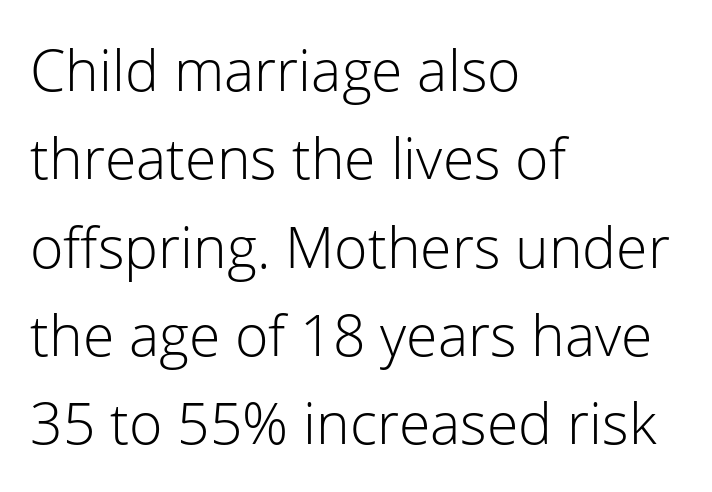
This block has exactly the height ordinary leading produces. Proportional: the letters do not fall into vertical columns. Check the space under the baseline: it is left empty. Honestly, the letter spacing is just normal — you wouldn't notice it. The rendering anchors every line to the left-hand side.
